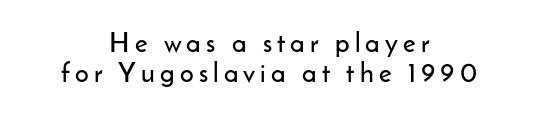
Q: Is the text italic (slanted)? A: No, it is upright.
Q: Is the text underlined? A: No.
Q: How is the paragraph aligned? A: Centered.
Q: Is the spacing between lines tight, normal or loose? A: Tight.
